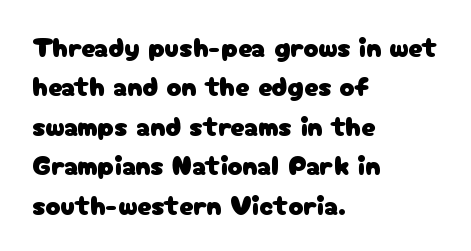
The line texture is even and compact thanks to regular tracking. Note the varied advance widths — an 'i' is clearly narrower than an 'm'. The foot of each line stays bare and open. Serifs: no, the terminals of the letterforms are clean. Compared with typical paragraphs, the rows here are spaced about the same.
